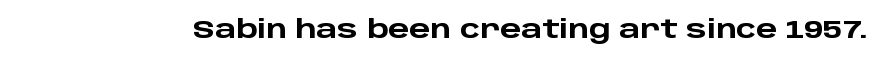
{"italic": "no", "bold": "yes", "underline": "no", "letter_spacing": "normal", "letter_spacing_em": 0.0, "glyph_px": 25}
